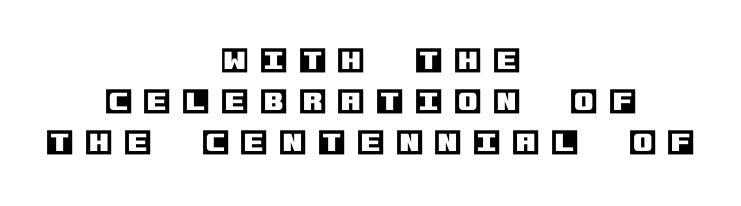
Q: Is the text italic (slanted)? A: No, it is upright.
Q: Is the text underlined? A: No.
Q: How is the paragraph aligned? A: Centered.
Q: Is the spacing between letters normal or unusually wide? A: Unusually wide.
Q: Is the spacing between lines tight, normal or loose? A: Normal.
Q: Width (condensed, normal, or wide)? A: Normal.
Q: x-height? A: Large.
